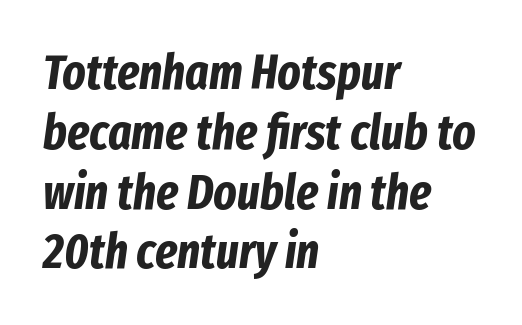
{"italic": "yes", "lean": "right", "slant_degrees": 8, "bold": "yes", "weight": "bold", "width": "condensed", "stroke_contrast": "low", "x_height": "medium", "monospaced": "no", "underline": "no", "align": "left", "line_spacing_ratio": 1.22, "letter_spacing": "normal", "letter_spacing_em": 0.0, "glyph_px": 49}
